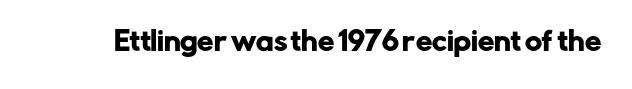
Q: Is the text italic (slanted)? A: No, it is upright.
Q: Is the text underlined? A: No.
Q: Is the spacing between letters normal or unusually wide? A: Normal.
